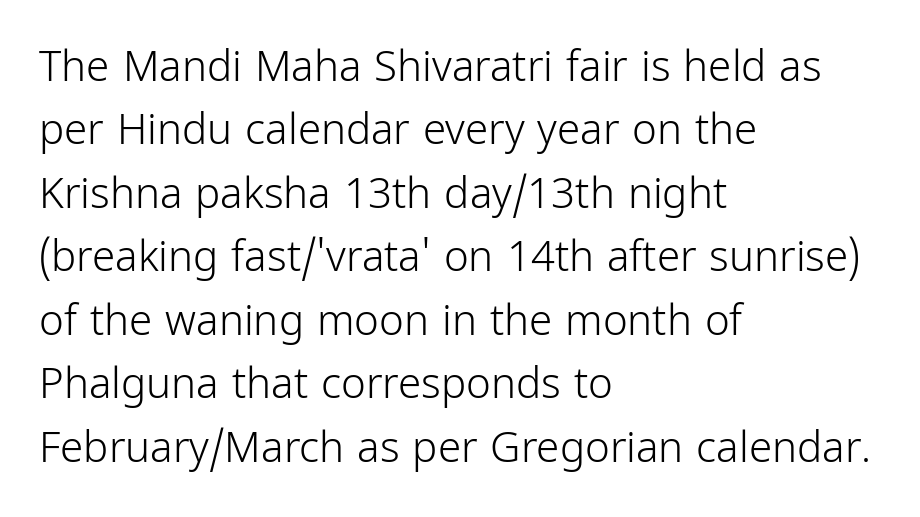
The image shows 42 px light, condensed sans-serif type, upright; set left-aligned, normal line spacing (1.51x), normal letter spacing, not underlined; low stroke contrast and a medium x-height.
